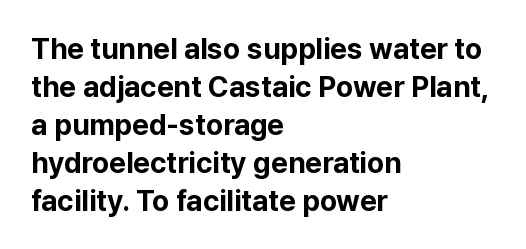
{"serif": "no", "italic": "no", "bold": "yes", "weight": "bold", "width": "normal", "stroke_contrast": "low", "x_height": "medium", "monospaced": "no", "underline": "no", "align": "left", "line_spacing": "normal", "line_spacing_ratio": 1.31, "letter_spacing": "normal", "letter_spacing_em": 0.0, "glyph_px": 29}
